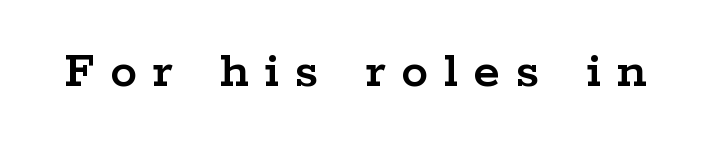
Q: Is the text italic (slanted)? A: No, it is upright.
Q: Is the typeface a serif or a sans-serif typeface? A: Serif.
Q: Is the text underlined? A: No.
Q: Is the spacing between letters normal or unusually wide? A: Unusually wide.
Q: Width (condensed, normal, or wide)? A: Wide.
Q: Stroke contrast? A: Low.
Q: x-height? A: Medium.
Q: Monospaced? A: No.
